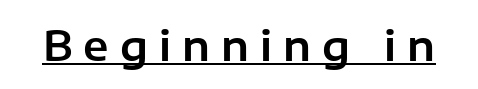
The string is rendered with underlining switched on. Between one letter and the next there's a generous, obvious gap. Each letter keeps its own natural width here, so spacing adapts to shape. Classification — sans serif.
